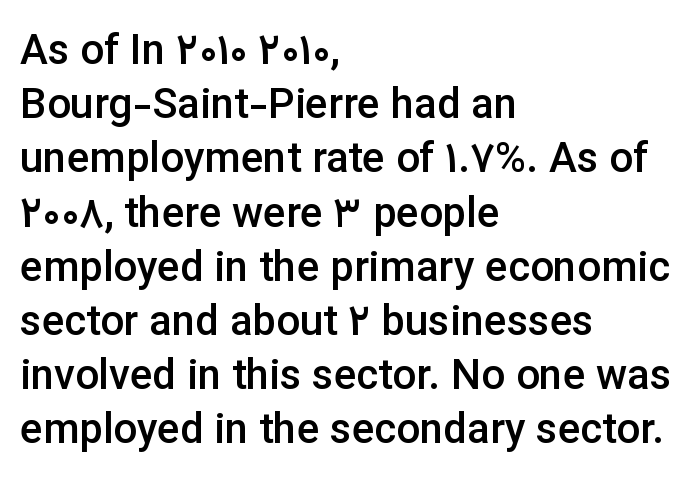
The image shows 42 px semibold sans-serif type, upright; set left-aligned, normal line spacing (1.29x), normal letter spacing, not underlined; low stroke contrast and a medium x-height.
